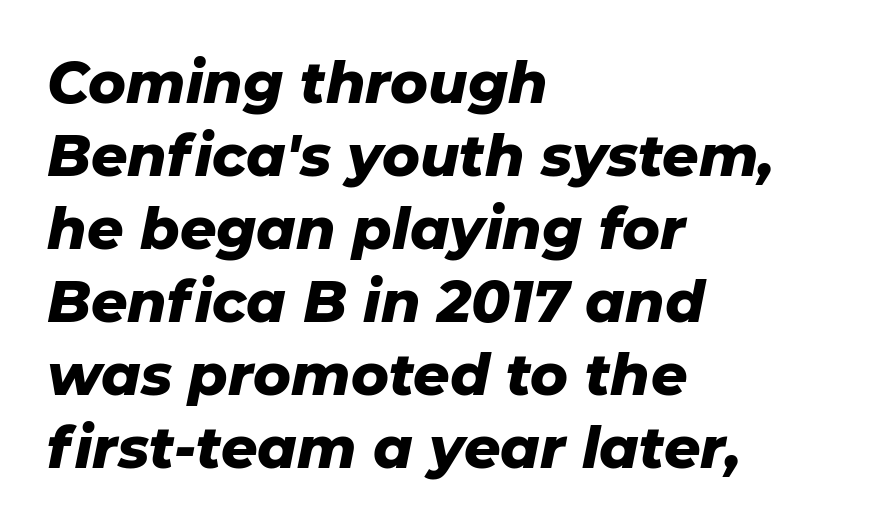
Q: Is the text bold? A: Yes.
Q: Is the text italic (slanted)? A: Yes, it leans right by about 11 degrees.
Q: Is the text underlined? A: No.
Q: How is the paragraph aligned? A: Left-aligned.
Q: Is the spacing between letters normal or unusually wide? A: Normal.
Q: Is the spacing between lines tight, normal or loose? A: Normal.
Q: Width (condensed, normal, or wide)? A: Normal.
Q: Stroke contrast? A: Low.
Q: x-height? A: Medium.
Q: Monospaced? A: No.
